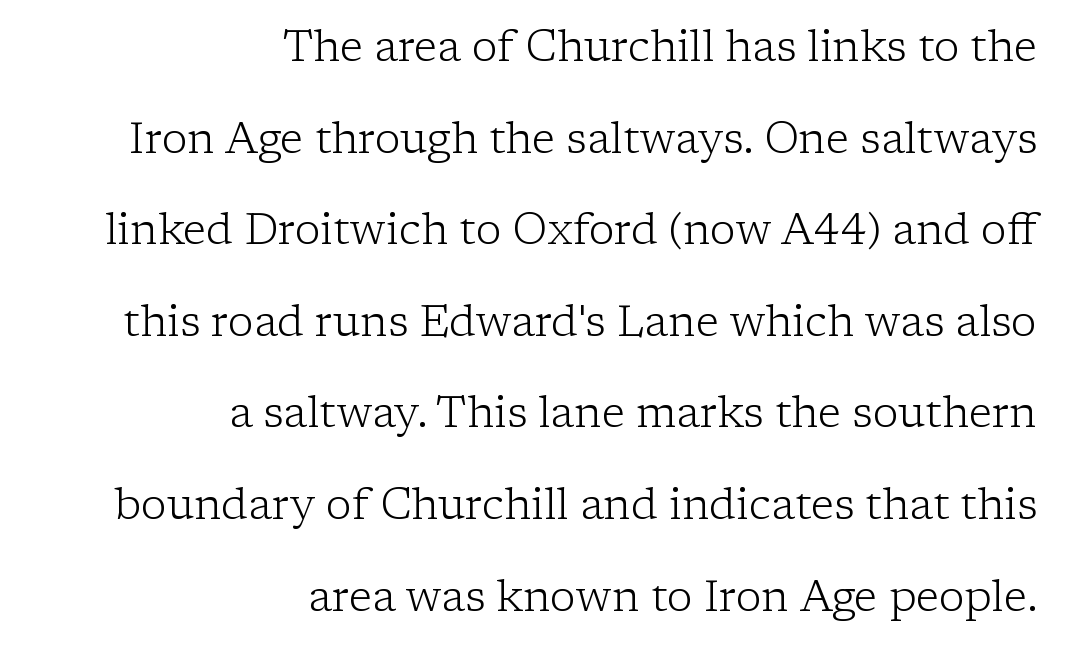
Q: Is the text bold? A: No.
Q: Is the text italic (slanted)? A: No, it is upright.
Q: Is the typeface a serif or a sans-serif typeface? A: Serif.
Q: Is the text underlined? A: No.
Q: How is the paragraph aligned? A: Right-aligned.
Q: Is the spacing between letters normal or unusually wide? A: Normal.
Q: Is the spacing between lines tight, normal or loose? A: Loose.
Q: Width (condensed, normal, or wide)? A: Normal.
Q: Stroke contrast? A: Low.
Q: x-height? A: Medium.
Q: Monospaced? A: No.
